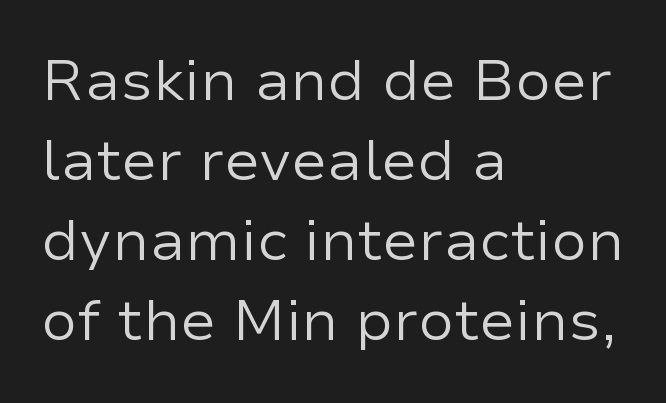
Q: Is the text bold? A: No.
Q: Is the text italic (slanted)? A: No, it is upright.
Q: Is the typeface a serif or a sans-serif typeface? A: Sans-serif.
Q: Is the text underlined? A: No.
Q: How is the paragraph aligned? A: Left-aligned.
Q: Is the spacing between letters normal or unusually wide? A: Normal.
Q: Is the spacing between lines tight, normal or loose? A: Normal.
Q: Width (condensed, normal, or wide)? A: Normal.
Q: Stroke contrast? A: Low.
Q: x-height? A: Medium.
Q: Monospaced? A: No.
